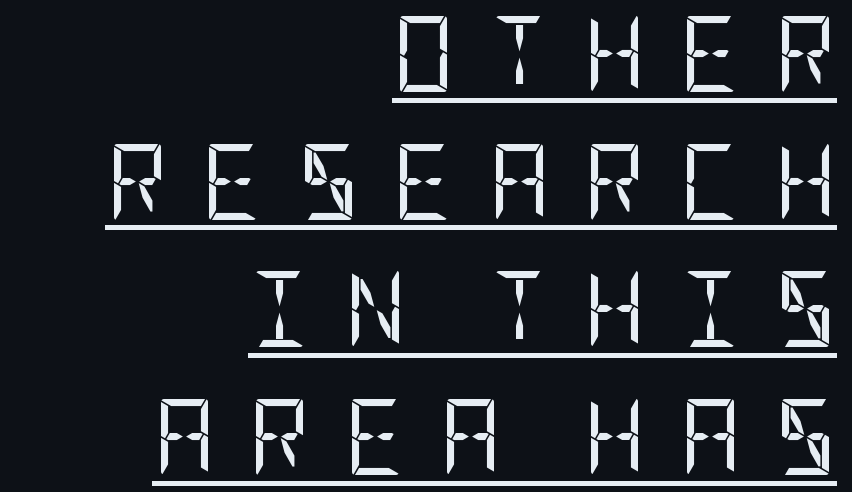
The image shows 76 px regular-weight, condensed sans-serif type, upright; set right-aligned, normal line spacing (1.68x), unusually wide letter spacing (+0.44 em), underlined; low stroke contrast and a large x-height.
